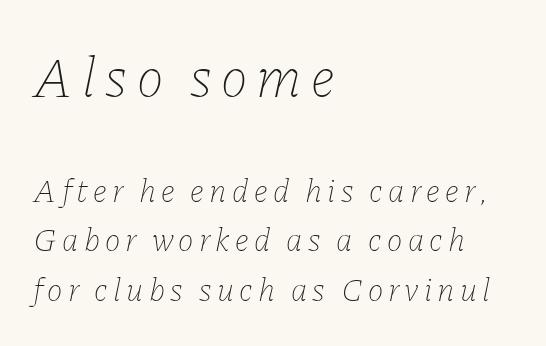
The lines in this sample share a left origin and differ only in where they stop. Compared with typical paragraphs, the rows here are spaced about the same. The gap between lines stays unmarked. Rendered with sloped, italic letterforms.
